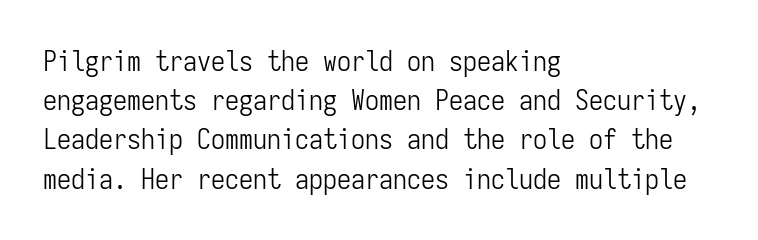
Q: Is the text bold? A: No.
Q: Is the text italic (slanted)? A: No, it is upright.
Q: Is the typeface a serif or a sans-serif typeface? A: Sans-serif.
Q: Is the text underlined? A: No.
Q: How is the paragraph aligned? A: Left-aligned.
Q: Is the spacing between letters normal or unusually wide? A: Normal.
Q: Is the spacing between lines tight, normal or loose? A: Normal.
Q: Width (condensed, normal, or wide)? A: Condensed.
Q: Stroke contrast? A: Low.
Q: x-height? A: Medium.
Q: Monospaced? A: Yes.
